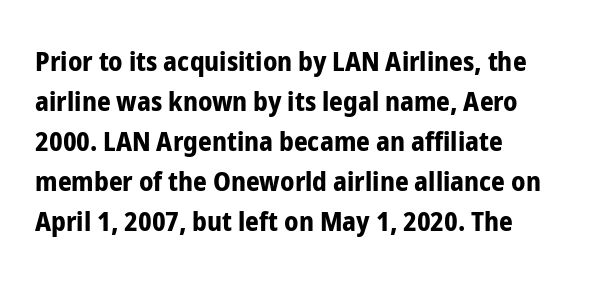
{"italic": "no", "bold": "yes", "underline": "no", "align": "left", "line_spacing": "normal", "line_spacing_ratio": 1.48, "letter_spacing": "normal", "letter_spacing_em": 0.0, "glyph_px": 27}
